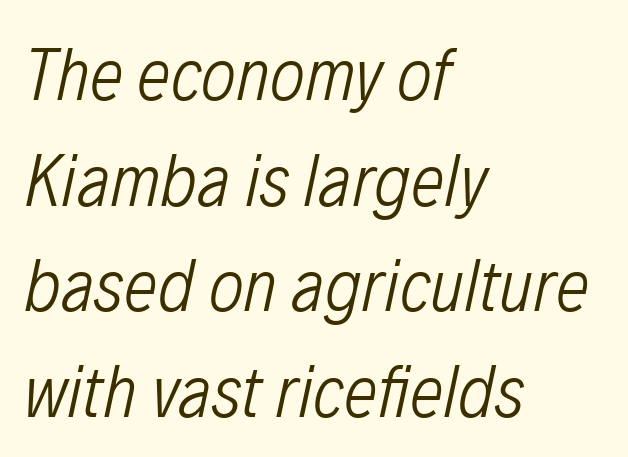
Q: Is the text bold? A: No.
Q: Is the text italic (slanted)? A: Yes, it leans right by about 12 degrees.
Q: Is the text underlined? A: No.
Q: How is the paragraph aligned? A: Left-aligned.
Q: Is the spacing between letters normal or unusually wide? A: Normal.
Q: Is the spacing between lines tight, normal or loose? A: Normal.
Q: Width (condensed, normal, or wide)? A: Condensed.
Q: Stroke contrast? A: Low.
Q: x-height? A: Medium.
Q: Monospaced? A: No.
